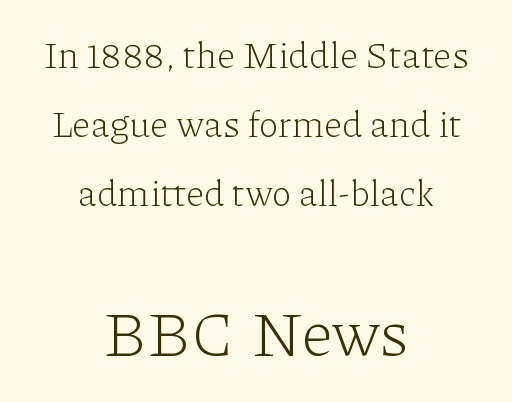
Q: Is the text bold? A: No.
Q: Is the text italic (slanted)? A: No, it is upright.
Q: Is the typeface a serif or a sans-serif typeface? A: Serif.
Q: Is the text underlined? A: No.
Q: How is the paragraph aligned? A: Centered.
Q: Is the spacing between letters normal or unusually wide? A: Normal.
Q: Which block of text is set in a larger size, the first (top) or the second (bottom)? A: The second (bottom) one.
Q: Width (condensed, normal, or wide)? A: Normal.
Q: Stroke contrast? A: Low.
Q: x-height? A: Medium.
Q: Monospaced? A: No.
